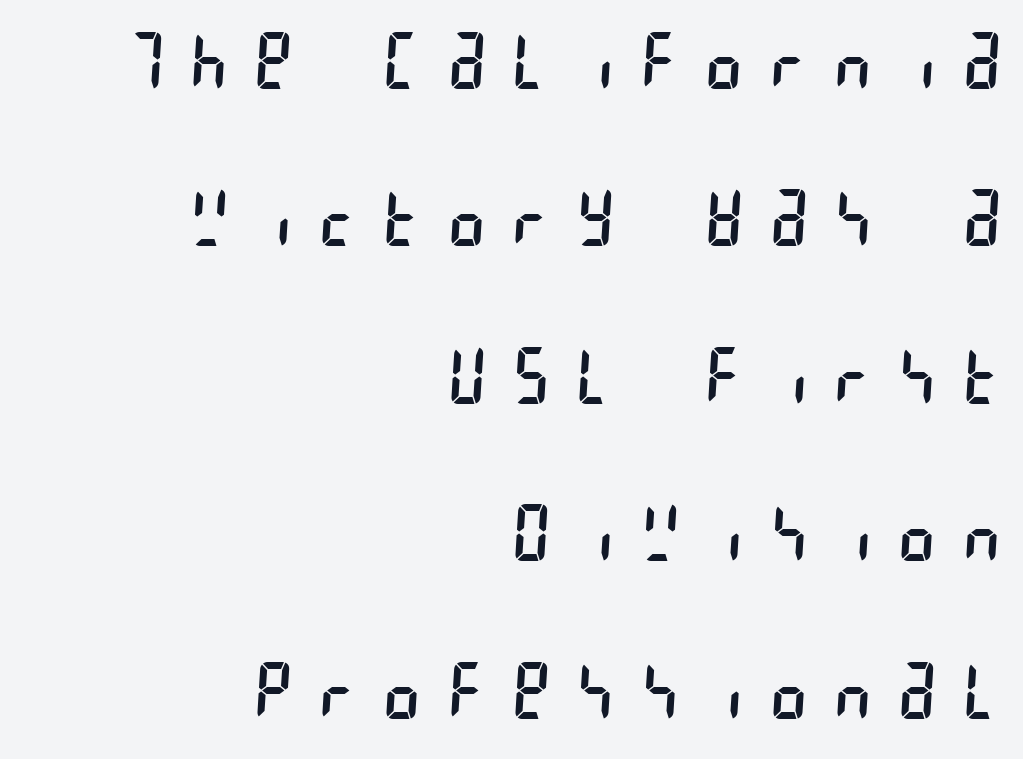
{"serif": "no", "bold": "no", "weight": "regular", "width": "condensed", "stroke_contrast": "low", "x_height": "large", "underline": "no", "align": "right", "line_spacing": "loose", "line_spacing_ratio": 2.1, "letter_spacing": "wide", "letter_spacing_em": 0.39, "glyph_px": 75}
